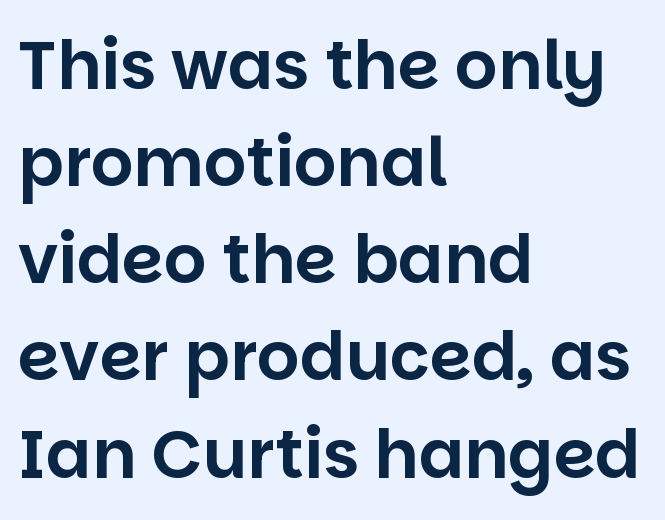
Vertical strokes here are truly vertical. This sample has the flowing, uneven cadence of proportional lettering. How would I describe the line gaps? Plain and ordinary. Anything drawn beneath the words? Only blank space. Classification — sans serif. Here the glyphs are tracked normally, forming tight word shapes.
